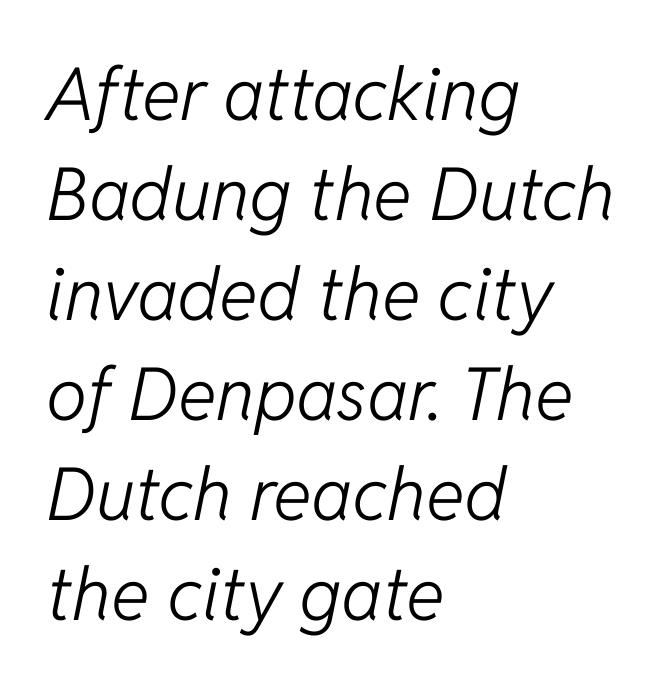
{"italic": "yes", "lean": "right", "slant_degrees": 11, "bold": "no", "weight": "light", "width": "normal", "stroke_contrast": "low", "x_height": "medium", "monospaced": "no", "underline": "no", "align": "left", "line_spacing": "normal", "line_spacing_ratio": 1.37, "letter_spacing": "normal", "letter_spacing_em": 0.0, "glyph_px": 73}
